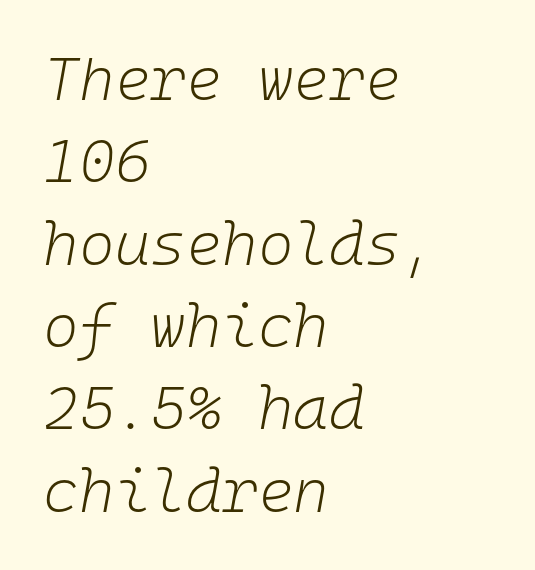
Q: Is the text bold? A: No.
Q: Is the text italic (slanted)? A: Yes, it leans right by about 10 degrees.
Q: Is the text underlined? A: No.
Q: How is the paragraph aligned? A: Left-aligned.
Q: Is the spacing between letters normal or unusually wide? A: Normal.
Q: Is the spacing between lines tight, normal or loose? A: Normal.
Q: Width (condensed, normal, or wide)? A: Normal.
Q: Stroke contrast? A: Low.
Q: x-height? A: Medium.
Q: Monospaced? A: Yes.
